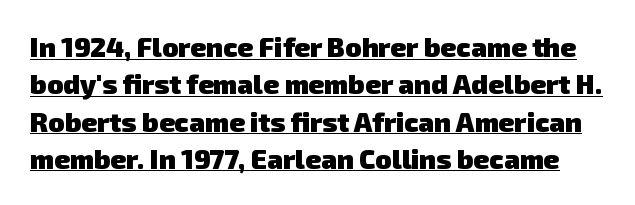
{"bold": "yes", "underline": "yes", "line_spacing": "normal", "line_spacing_ratio": 1.38, "letter_spacing": "normal", "letter_spacing_em": 0.0, "glyph_px": 27}
